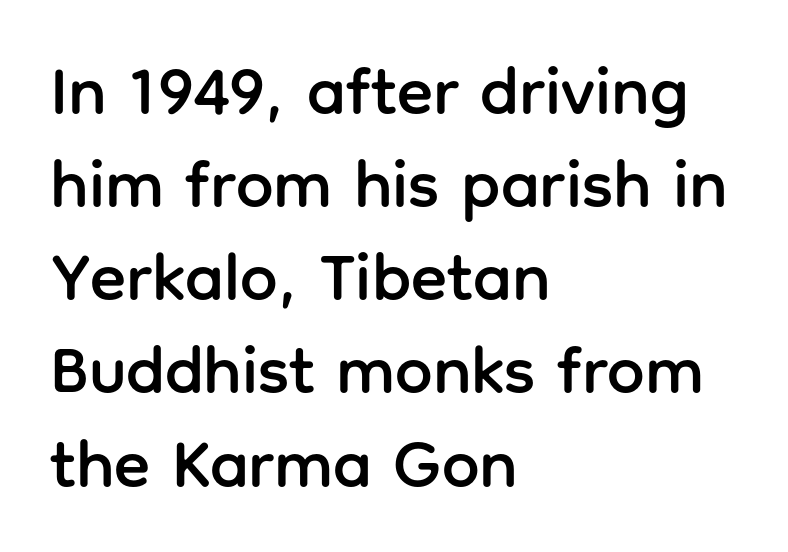
The image shows 67 px sans-serif type, upright; set left-aligned, normal line spacing (1.39x), normal letter spacing, not underlined; low stroke contrast and a medium x-height.
